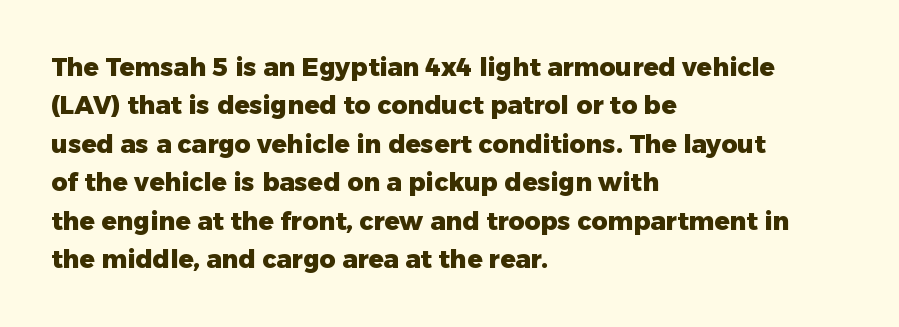
Q: Is the text bold? A: Yes.
Q: Is the text italic (slanted)? A: No, it is upright.
Q: Is the text underlined? A: No.
Q: How is the paragraph aligned? A: Left-aligned.
Q: Is the spacing between letters normal or unusually wide? A: Normal.
Q: Is the spacing between lines tight, normal or loose? A: Normal.
